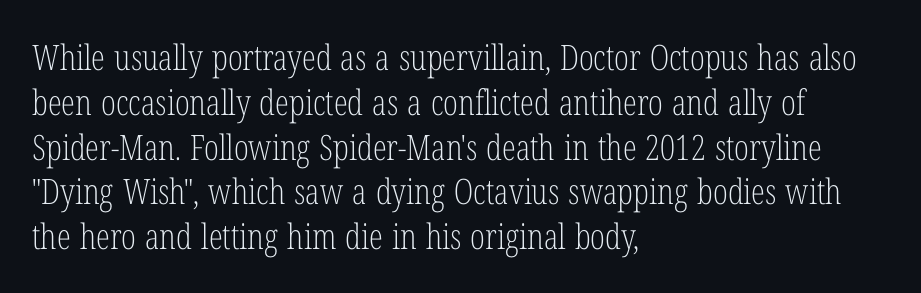
The image shows 35 px light, condensed serif type, upright; set left-aligned, normal line spacing (1.28x), normal letter spacing, not underlined; low stroke contrast and a medium x-height.
